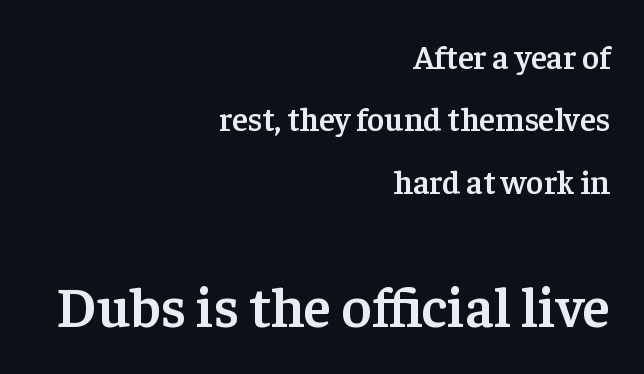
{"serif": "yes", "italic": "no", "bold": "semi", "weight": "semibold", "width": "normal", "stroke_contrast": "low", "x_height": "medium", "monospaced": "no", "underline": "no", "align": "right", "line_spacing_ratio": 1.89, "letter_spacing": "normal", "letter_spacing_em": 0.0, "larger_block": "second", "size_ratio": 1.73, "glyph_px": 57}
